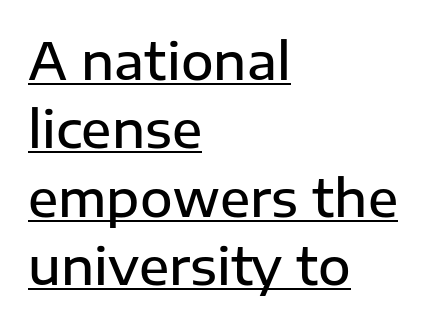
The face used here is proportionally spaced, like ordinary book or web type. A typographer would call this underscored text. Alignment: flush left. Ordinary non-slanted type is in use. Examine the stroke ends and you'll find no serifs.
